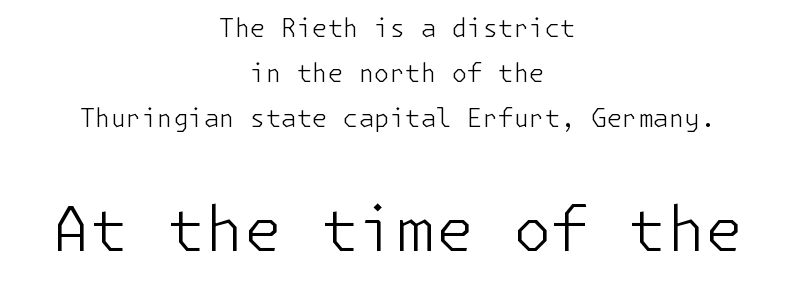
The image shows 62 px light sans-serif type, upright; set centered, line spacing 1.8x, normal letter spacing, not underlined; the second (bottom) block is 2.48x larger; low stroke contrast and a medium x-height.
